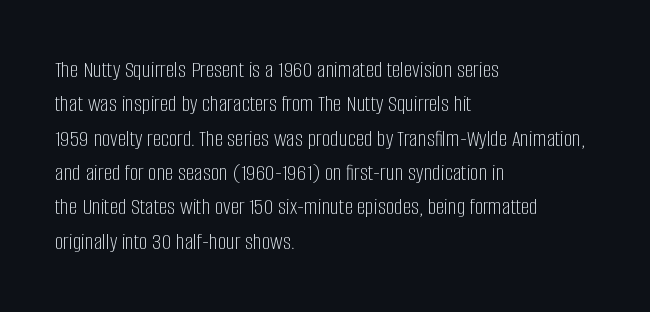
Vertical stems look standard width or narrower in stroke. Default kerning and tracking; the words read as compact shapes. These lines are set flush left with a ragged right edge. The baseline area is clear.
